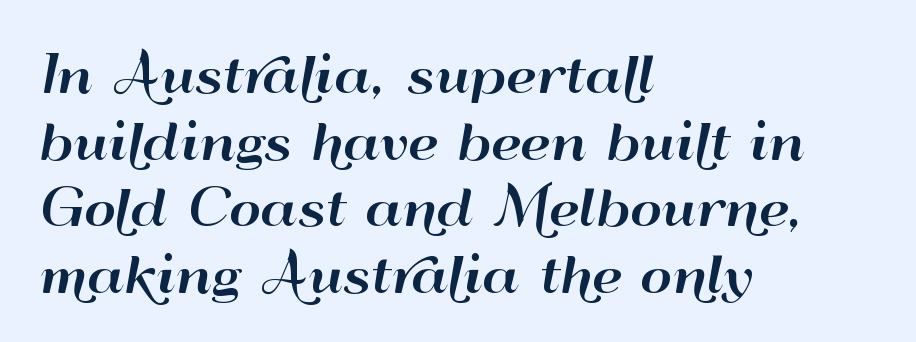
{"serif": "no", "width": "wide", "stroke_contrast": "high", "x_height": "small", "monospaced": "no", "underline": "no", "align": "left", "line_spacing": "normal", "line_spacing_ratio": 1.36, "letter_spacing": "normal", "letter_spacing_em": 0.0, "glyph_px": 49}
